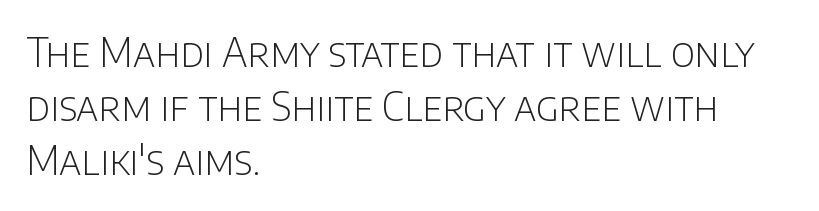
The image shows 39 px light sans-serif type, upright; set left-aligned, normal line spacing (1.39x), normal letter spacing, not underlined; low stroke contrast and a large x-height.
